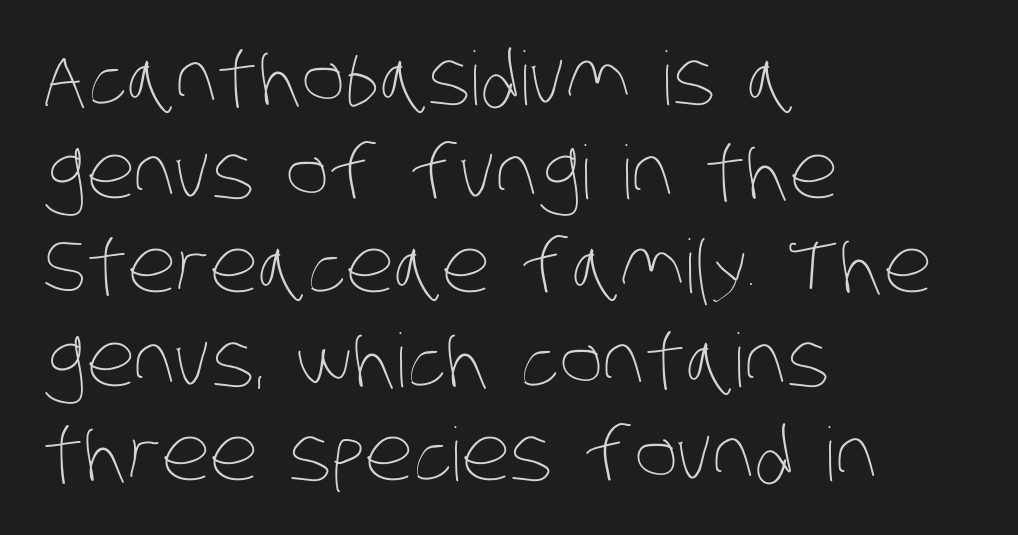
The image shows 74 px thin, condensed type; set left-aligned, normal line spacing (1.27x), normal letter spacing, not underlined; low stroke contrast and a large x-height.
